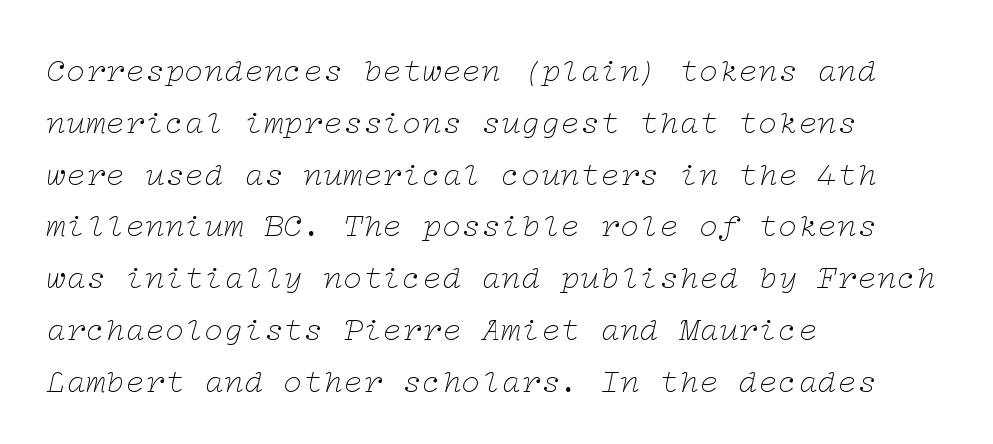
The image shows 33 px thin, wide serif type, italic (leaning right); set left-aligned, normal line spacing (1.57x), normal letter spacing, not underlined; low stroke contrast and a medium x-height.
